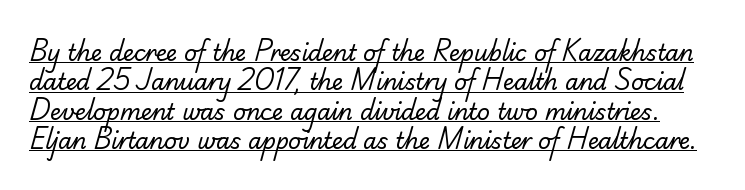
{"bold": "no", "underline": "yes", "line_spacing": "normal", "line_spacing_ratio": 1.33, "letter_spacing": "normal", "letter_spacing_em": 0.0, "glyph_px": 22}
